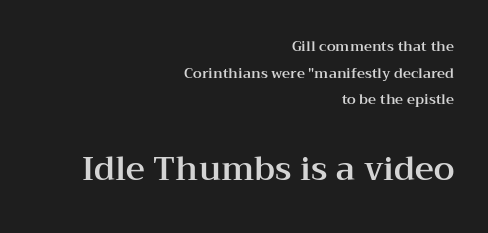
Upright lettering throughout. If you measured baseline to baseline, you'd find a long distance. A clean baseline with only descenders dipping below it. Which of the two is more prominent by size? The second, at the bottom.
